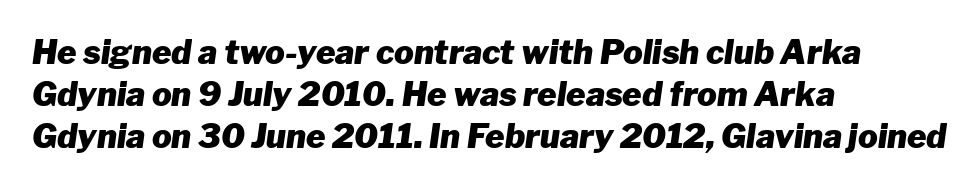
{"italic": "yes", "lean": "right", "slant_degrees": 8, "bold": "yes", "weight": "heavy", "width": "normal", "stroke_contrast": "low", "x_height": "medium", "monospaced": "no", "underline": "no", "align": "left", "line_spacing": "normal", "line_spacing_ratio": 1.27, "letter_spacing": "normal", "letter_spacing_em": 0.0, "glyph_px": 33}
